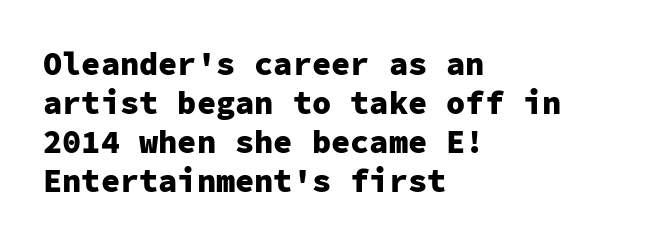
Q: Is the text bold? A: Yes.
Q: Is the text italic (slanted)? A: No, it is upright.
Q: Is the typeface a serif or a sans-serif typeface? A: Sans-serif.
Q: Is the text underlined? A: No.
Q: How is the paragraph aligned? A: Left-aligned.
Q: Is the spacing between letters normal or unusually wide? A: Normal.
Q: Width (condensed, normal, or wide)? A: Normal.
Q: Stroke contrast? A: Low.
Q: x-height? A: Medium.
Q: Monospaced? A: Yes.
